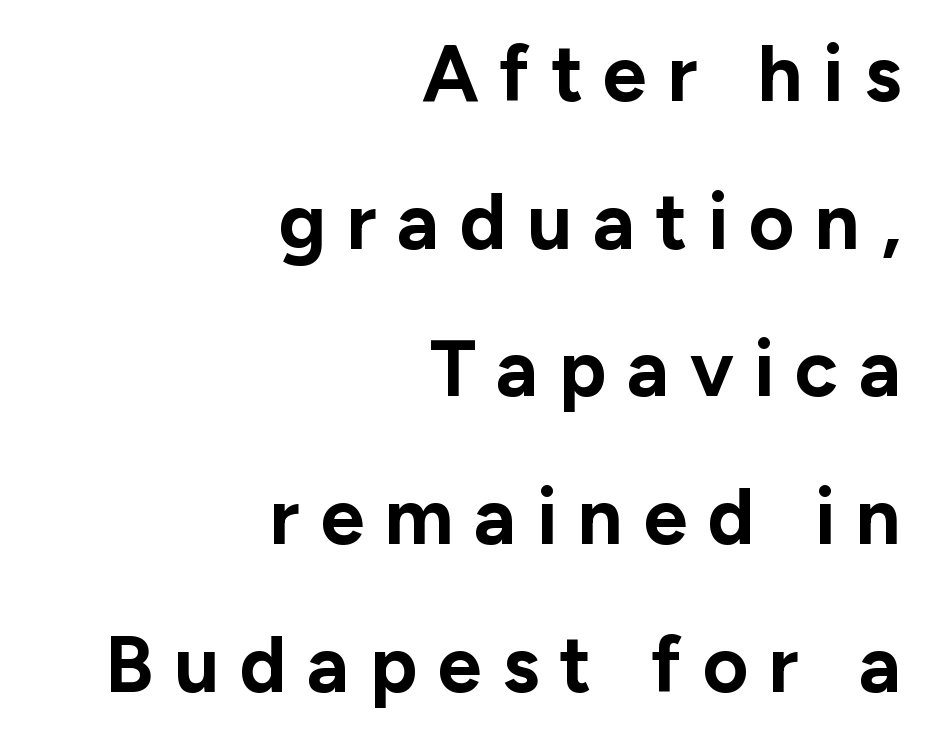
Q: Is the text bold? A: Yes.
Q: Is the text italic (slanted)? A: No, it is upright.
Q: Is the typeface a serif or a sans-serif typeface? A: Sans-serif.
Q: Is the text underlined? A: No.
Q: How is the paragraph aligned? A: Right-aligned.
Q: Is the spacing between letters normal or unusually wide? A: Unusually wide.
Q: Width (condensed, normal, or wide)? A: Normal.
Q: Stroke contrast? A: Low.
Q: x-height? A: Medium.
Q: Monospaced? A: No.
